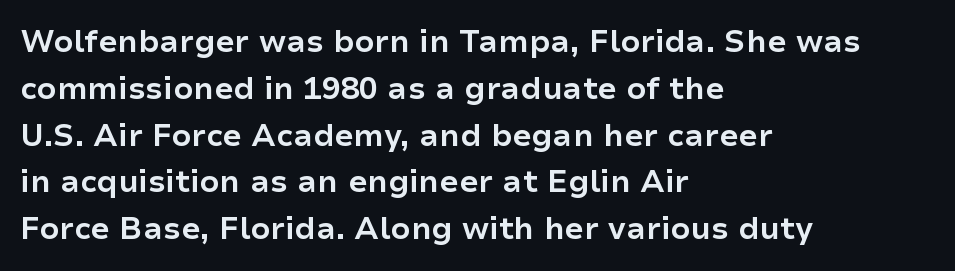
Q: Is the text bold? A: Yes.
Q: Is the text italic (slanted)? A: No, it is upright.
Q: Is the typeface a serif or a sans-serif typeface? A: Sans-serif.
Q: Is the text underlined? A: No.
Q: How is the paragraph aligned? A: Left-aligned.
Q: Is the spacing between letters normal or unusually wide? A: Normal.
Q: Is the spacing between lines tight, normal or loose? A: Normal.
Q: Width (condensed, normal, or wide)? A: Normal.
Q: Stroke contrast? A: Low.
Q: x-height? A: Medium.
Q: Monospaced? A: No.
